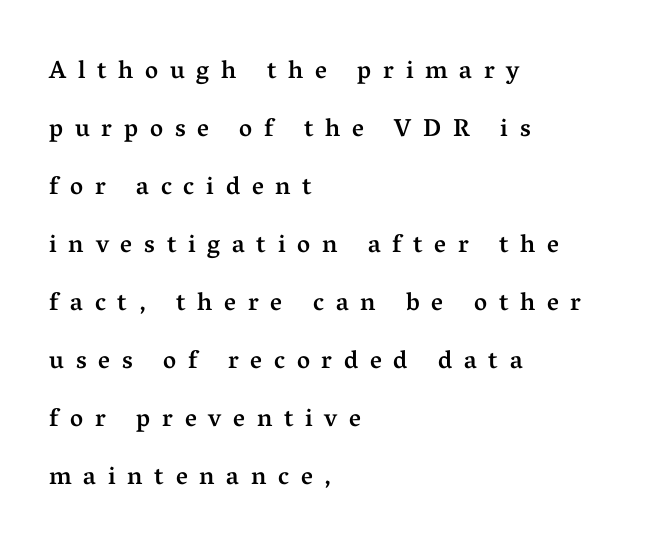
Students, observe: this is what heavily led, spacious text looks like. The paragraph has a hard left edge and a soft right edge. Any mark beneath the type? The region is blank. A roman cut, with each character standing at attention. The letterforms stand isolated, each surrounded by extra space.
